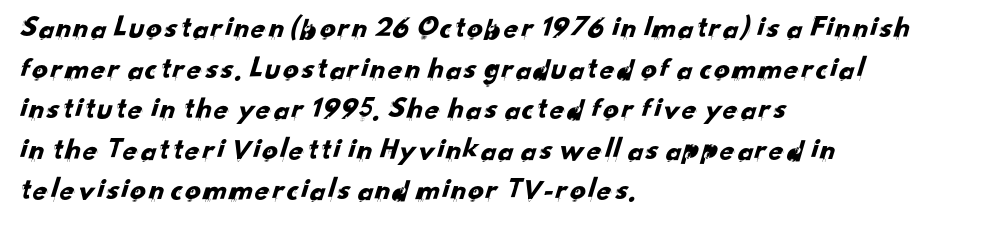
The image shows 31 px sans-serif type; set left-aligned, normal line spacing (1.31x), normal letter spacing, not underlined; low stroke contrast and a small x-height.
